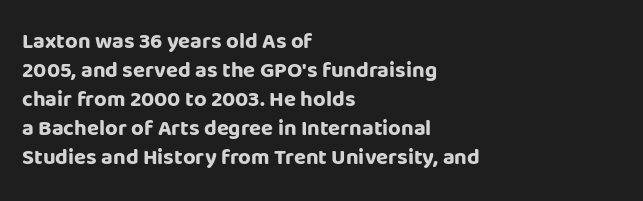
{"italic": "no", "bold": "yes", "underline": "no", "align": "left", "line_spacing": "normal", "line_spacing_ratio": 1.32, "letter_spacing": "normal", "letter_spacing_em": 0.0, "glyph_px": 22}
